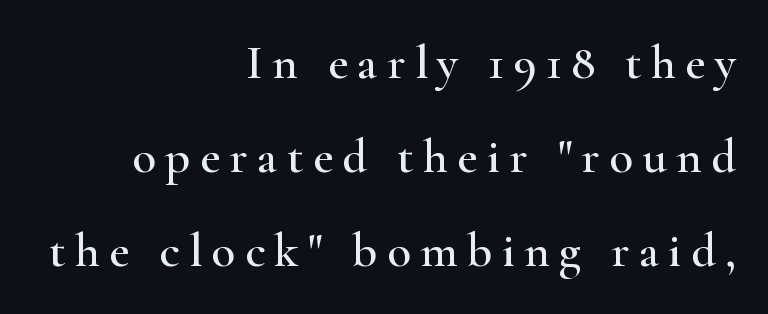
The image shows 49 px wide serif type, upright; set right-aligned, loose line spacing (1.92x), not underlined; high stroke contrast and a small x-height.
